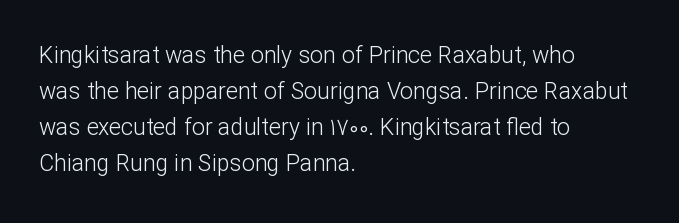
{"italic": "no", "bold": "no", "underline": "no", "align": "left", "line_spacing": "normal", "line_spacing_ratio": 1.56, "letter_spacing": "normal", "letter_spacing_em": 0.0, "glyph_px": 23}
